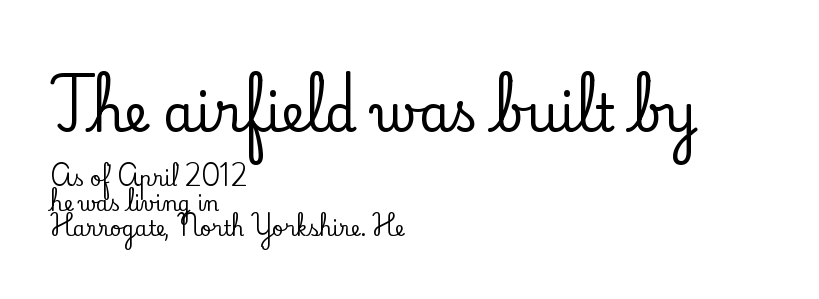
{"serif": "yes", "italic": "no", "width": "normal", "stroke_contrast": "low", "x_height": "small", "monospaced": "no", "underline": "no", "align": "left", "line_spacing_ratio": 1.24, "letter_spacing": "normal", "letter_spacing_em": 0.0, "larger_block": "first", "size_ratio": 2.55, "glyph_px": 51}
